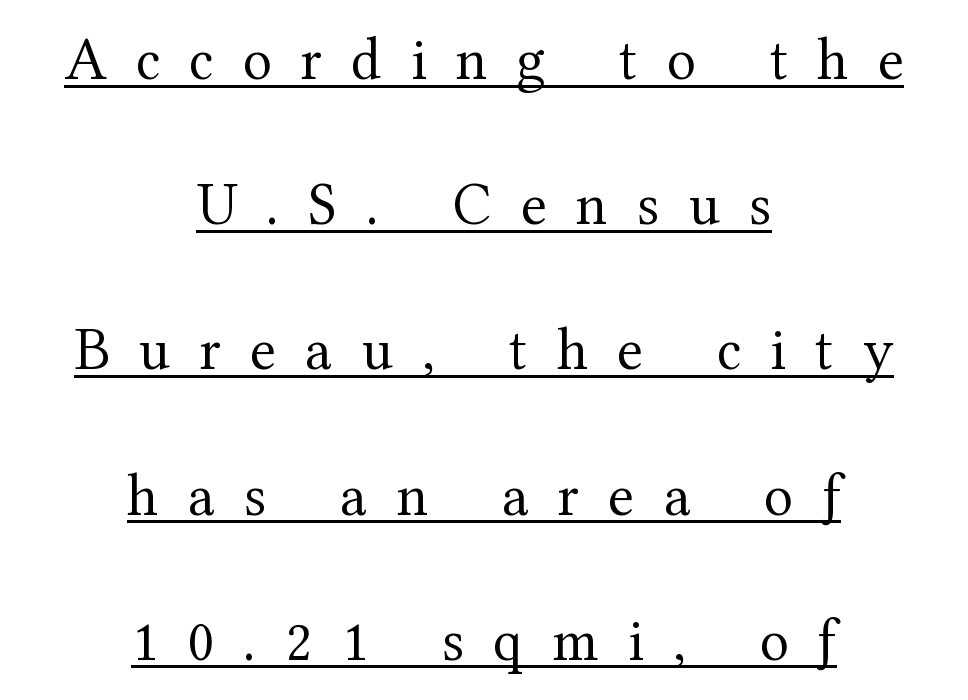
Q: Is the text bold? A: No.
Q: Is the text italic (slanted)? A: No, it is upright.
Q: Is the typeface a serif or a sans-serif typeface? A: Serif.
Q: Is the text underlined? A: Yes.
Q: How is the paragraph aligned? A: Centered.
Q: Is the spacing between letters normal or unusually wide? A: Unusually wide.
Q: Is the spacing between lines tight, normal or loose? A: Loose.
Q: Width (condensed, normal, or wide)? A: Normal.
Q: Stroke contrast? A: Medium.
Q: x-height? A: Medium.
Q: Monospaced? A: No.
